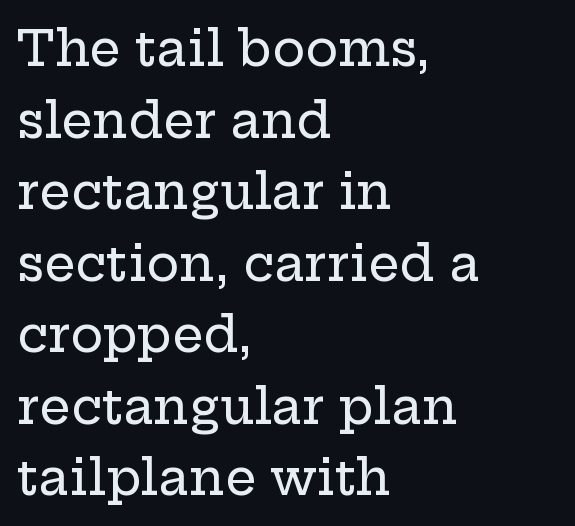
The image shows 49 px wide serif type, upright; set left-aligned, normal line spacing (1.46x), normal letter spacing, not underlined; low stroke contrast and a medium x-height.
